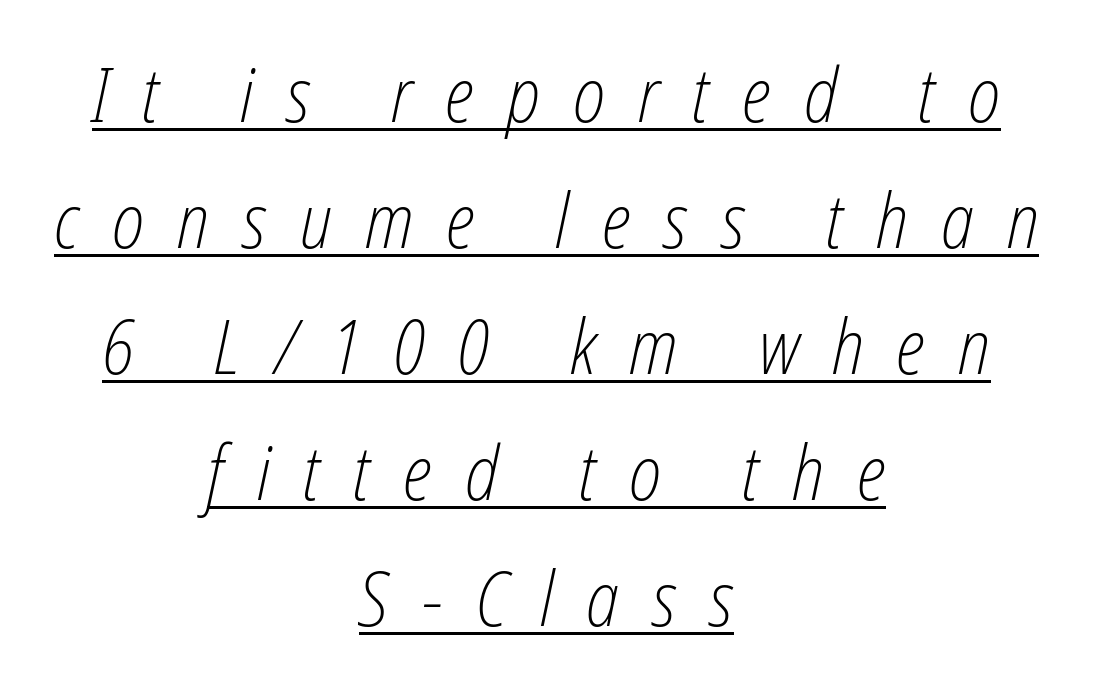
The lines are quadded center. This sample has the flowing, uneven cadence of proportional lettering. A continuous stroke trails under the words, as in a hyperlink. The rendering applies a slant to the glyphs. A typesetter would call this leading conventional body-copy spacing. Observe the wide spacing: letters keep a clear distance from each other.
